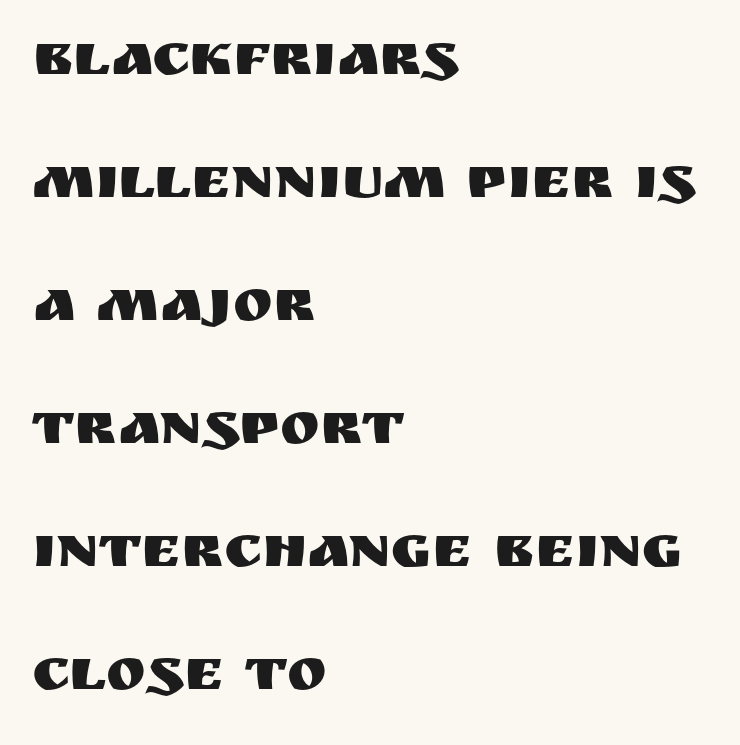
Style check: upright. Clear beneath every line of the passage. Between one letter and the next there's only the usual sliver of space. What kind of face is this? One without serifs — a sans. The space between consecutive lines is lavish.
